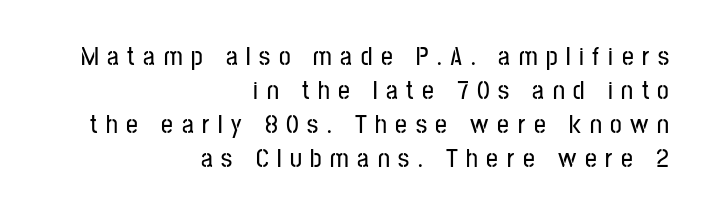
The image shows 26 px text type, upright; set right-aligned, normal line spacing (1.31x), unusually wide letter spacing (+0.33 em), not underlined.
